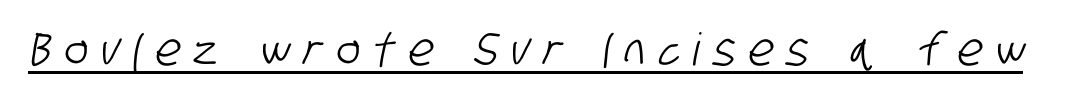
Q: Is the typeface a serif or a sans-serif typeface? A: Sans-serif.
Q: Is the text underlined? A: Yes.
Q: Is the spacing between letters normal or unusually wide? A: Unusually wide.
Q: Width (condensed, normal, or wide)? A: Condensed.
Q: Stroke contrast? A: Low.
Q: x-height? A: Large.
Q: Monospaced? A: No.
